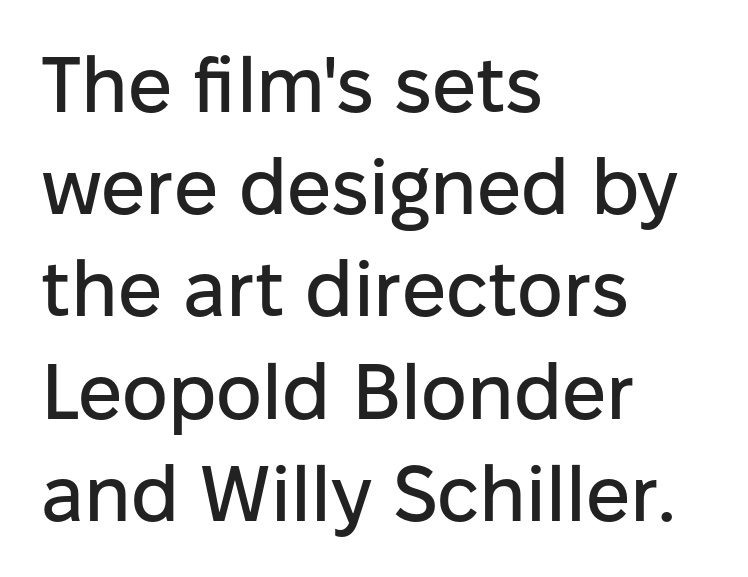
{"serif": "no", "italic": "no", "width": "normal", "stroke_contrast": "low", "x_height": "medium", "monospaced": "no", "underline": "no", "align": "left", "line_spacing": "normal", "line_spacing_ratio": 1.31, "letter_spacing": "normal", "letter_spacing_em": 0.0, "glyph_px": 78}
